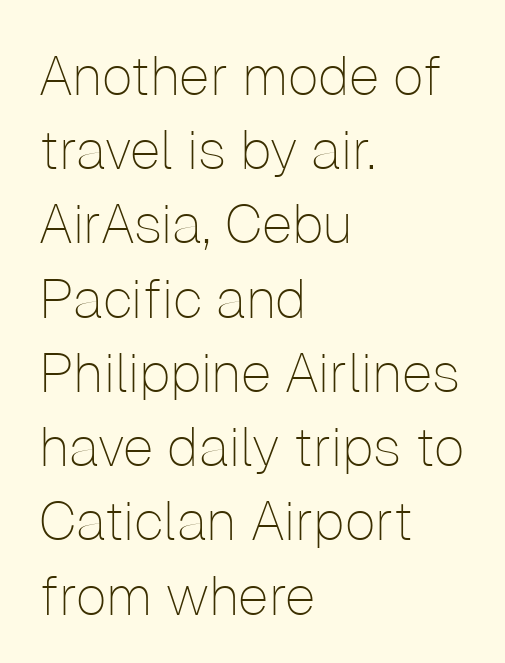
Style check: upright. Interline gaps are of average width in this sample. The strokes carry an ordinary text weight at most. Note the varied advance widths — an 'i' is clearly narrower than an 'm'.
